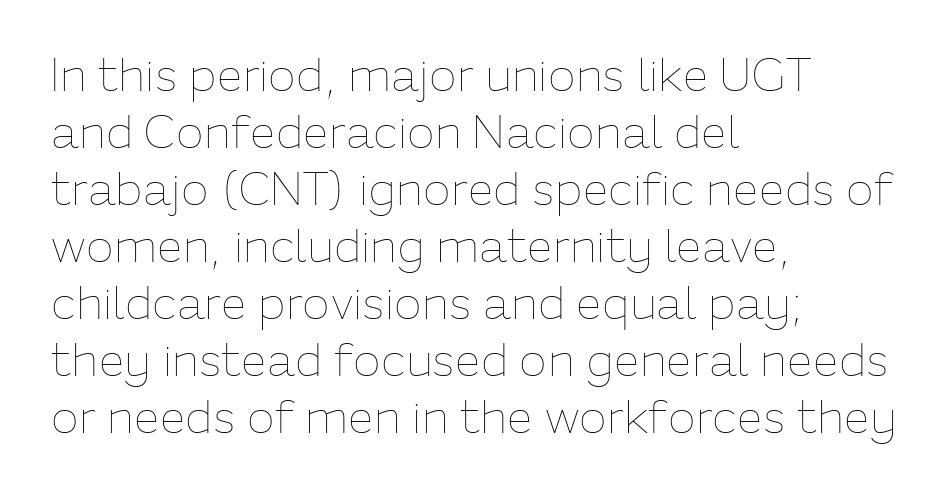
A typesetter would call this proportional, since set widths differ per character. Which margin do the lines hug? The left one — the right edge is uneven. Compared with typical body copy, the letter spacing here is the same. The specimen reads as upright at a glance. Is this a heavy cut? Hardly; it is regular or lighter.
